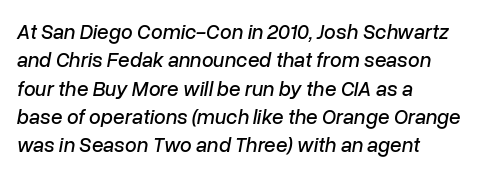
{"italic": "yes", "lean": "right", "slant_degrees": 10, "underline": "no", "align": "left", "line_spacing": "normal", "line_spacing_ratio": 1.35, "letter_spacing": "normal", "letter_spacing_em": 0.0, "glyph_px": 21}
